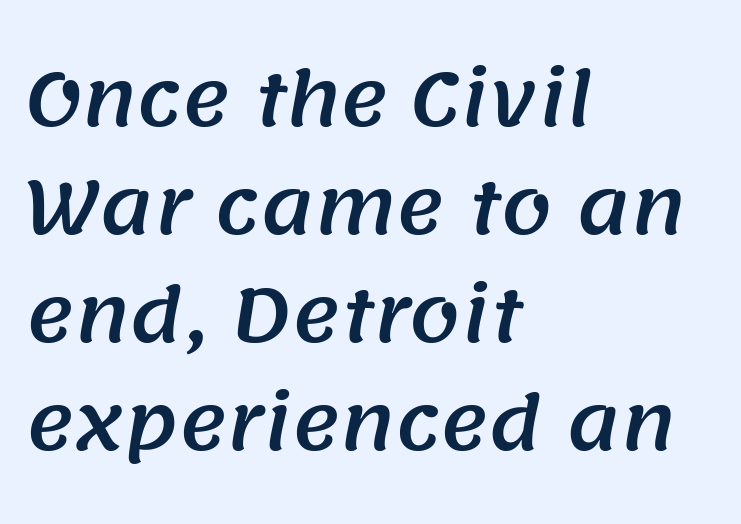
{"serif": "no", "width": "normal", "stroke_contrast": "medium", "x_height": "large", "monospaced": "no", "underline": "no", "align": "left", "line_spacing": "normal", "line_spacing_ratio": 1.48, "letter_spacing": "normal", "letter_spacing_em": 0.0, "glyph_px": 73}
